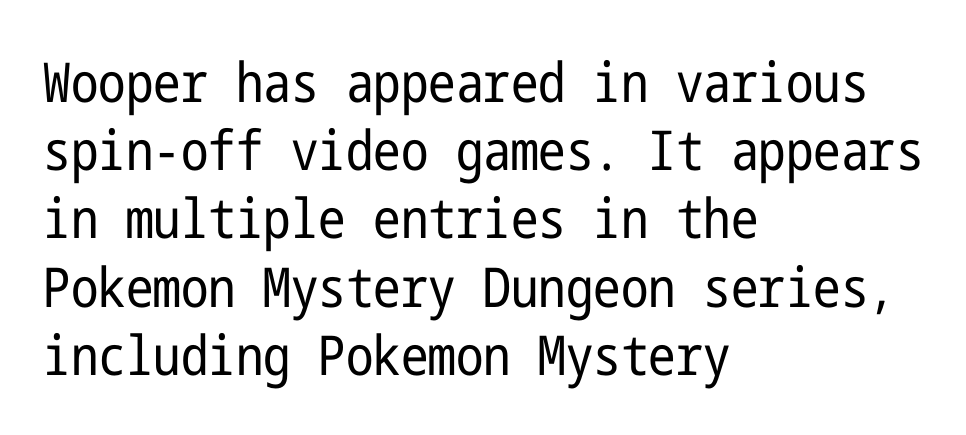
Q: Is the text bold? A: No.
Q: Is the text italic (slanted)? A: No, it is upright.
Q: Is the typeface a serif or a sans-serif typeface? A: Sans-serif.
Q: Is the text underlined? A: No.
Q: How is the paragraph aligned? A: Left-aligned.
Q: Is the spacing between letters normal or unusually wide? A: Normal.
Q: Width (condensed, normal, or wide)? A: Condensed.
Q: Stroke contrast? A: Low.
Q: x-height? A: Medium.
